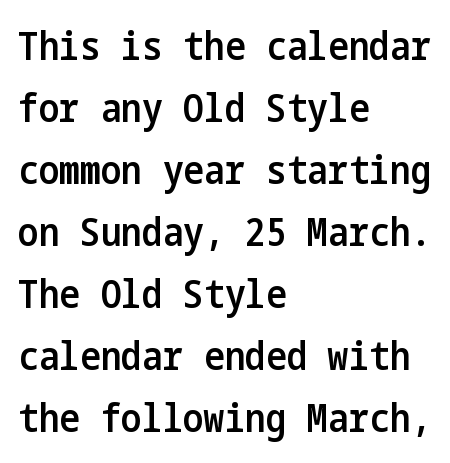
{"serif": "no", "italic": "no", "bold": "semi", "weight": "semibold", "width": "condensed", "stroke_contrast": "low", "x_height": "medium", "underline": "no", "align": "left", "line_spacing": "normal", "line_spacing_ratio": 1.59, "letter_spacing": "normal", "letter_spacing_em": 0.0, "glyph_px": 39}
